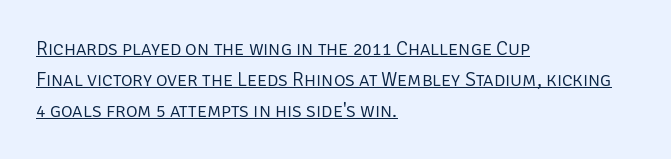
The passage is arranged the way most books set body copy — flush left. Heaviness? Minimal to ordinary, like unemphasized prose. Characters remain perfectly vertical along every line. This rendering leaves character spacing at its baseline value. Underlined type.
